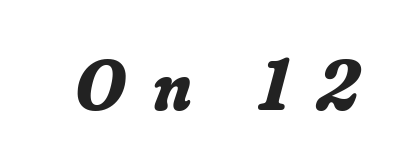
Q: Is the text bold? A: Yes.
Q: Is the text italic (slanted)? A: Yes, it leans right by about 16 degrees.
Q: Is the typeface a serif or a sans-serif typeface? A: Serif.
Q: Is the text underlined? A: No.
Q: Is the spacing between letters normal or unusually wide? A: Unusually wide.
Q: Width (condensed, normal, or wide)? A: Normal.
Q: Stroke contrast? A: Low.
Q: x-height? A: Small.
Q: Monospaced? A: No.
